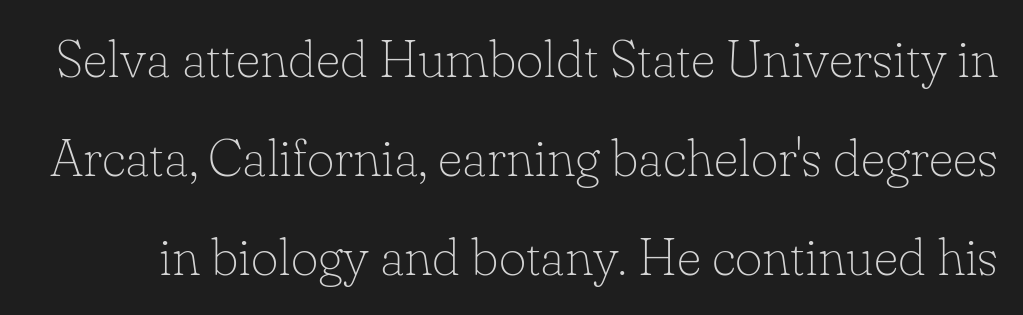
The image shows 53 px thin serif type, upright; set line spacing 1.87x, normal letter spacing, not underlined; low stroke contrast and a small x-height.
